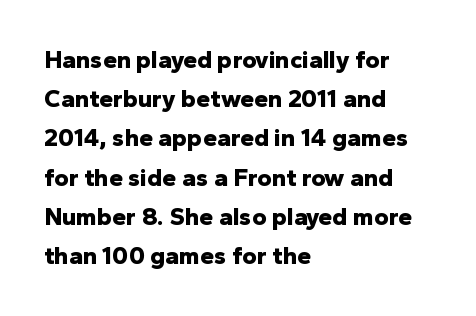
There is no visible air inserted between adjacent glyphs. This sample is left-justified, so line endings fall wherever the words run out. Normally led — the rows are evenly, conventionally spaced. The lettering holds an erect, upright posture throughout.
